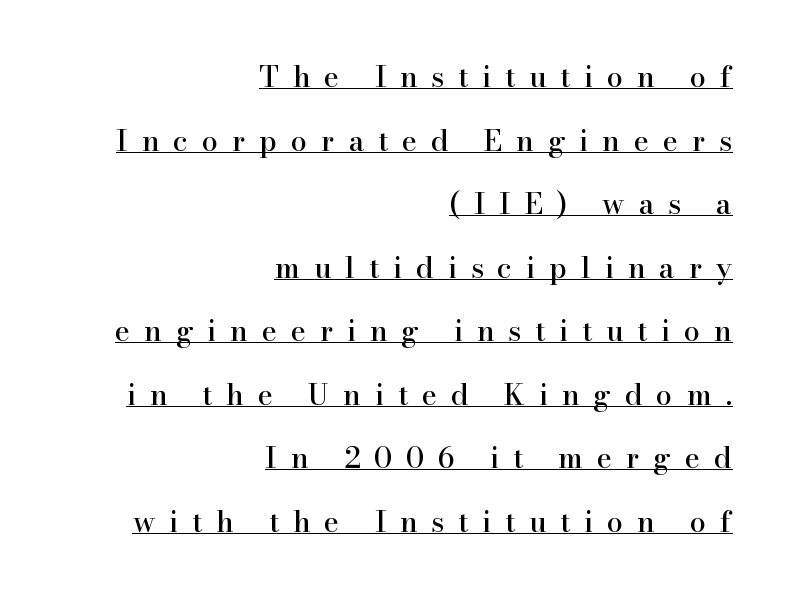
In CSS terms this would be text-align: right. Does extra space separate the letters? Yes, quite a lot of it. The letters advance in unequal steps, a hallmark of proportional type. Check the space under the baseline: a stroke is drawn there.
